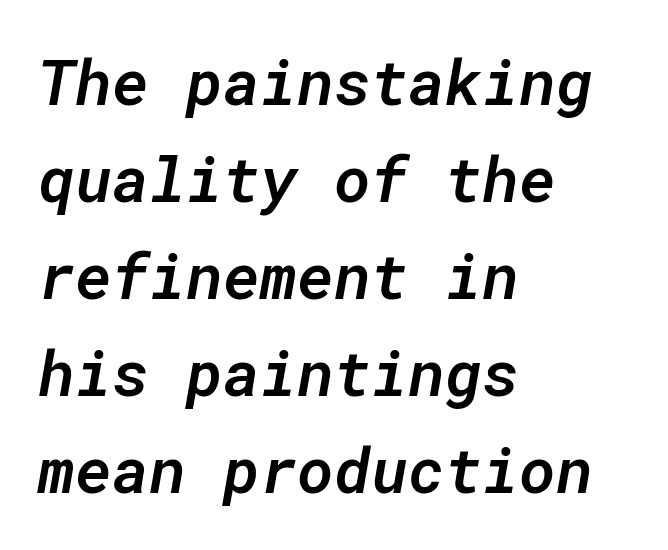
{"italic": "yes", "lean": "right", "slant_degrees": 10, "bold": "semi", "weight": "semibold", "width": "normal", "stroke_contrast": "low", "x_height": "medium", "monospaced": "yes", "underline": "no", "align": "left", "line_spacing": "normal", "line_spacing_ratio": 1.54, "letter_spacing": "normal", "letter_spacing_em": 0.0, "glyph_px": 63}
